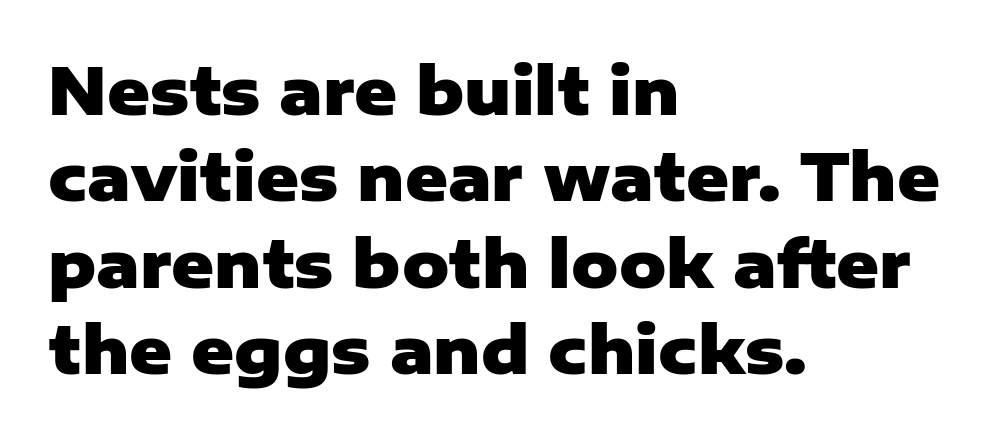
The image shows 65 px heavy sans-serif type, upright; set left-aligned, normal line spacing (1.33x), normal letter spacing, not underlined; low stroke contrast and a medium x-height.
